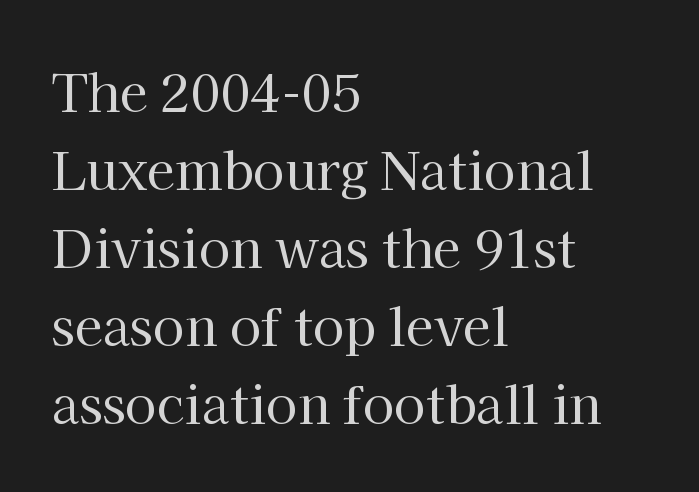
The lines in this sample share a left origin and differ only in where they stop. Posture: upright roman. The face used here is proportionally spaced, like ordinary book or web type. A typesetter would call this zero additional tracking. The block of text has a typical density, with ordinary space between rows.
